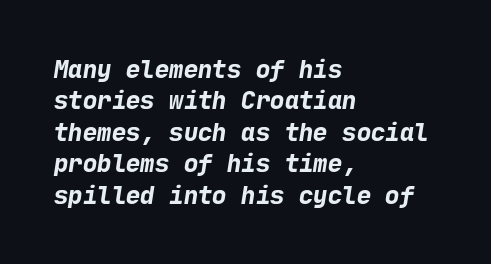
{"bold": "yes", "underline": "no", "align": "left", "line_spacing": "normal", "line_spacing_ratio": 1.31, "letter_spacing": "normal", "letter_spacing_em": 0.0, "glyph_px": 24}
